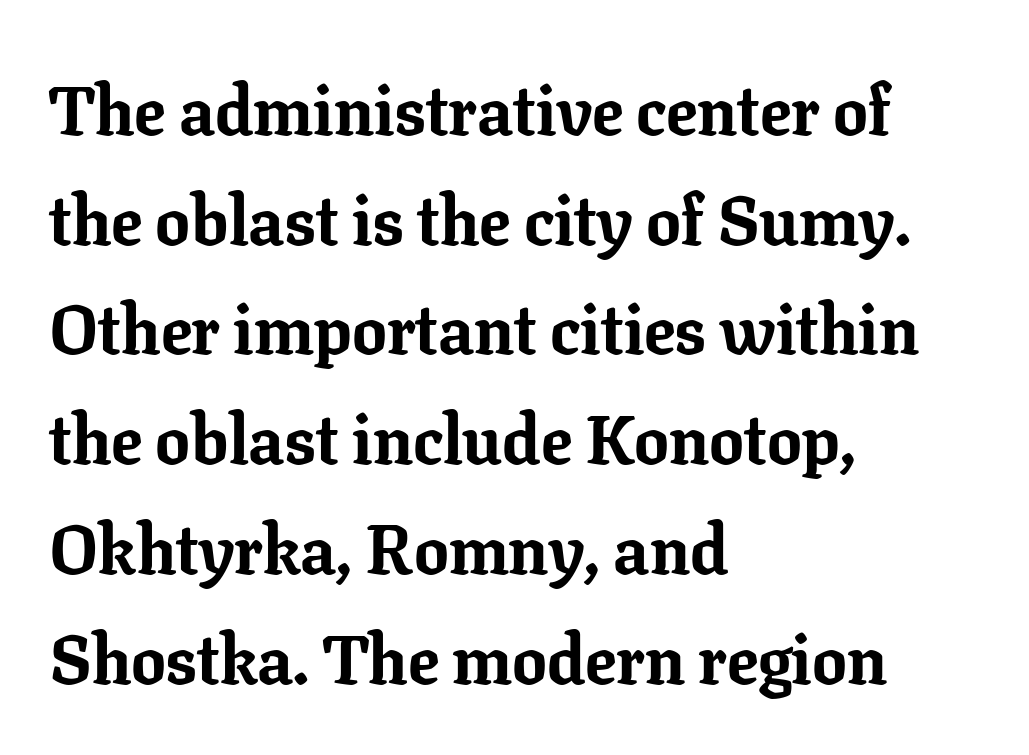
Q: Is the text bold? A: Yes.
Q: Is the text italic (slanted)? A: No, it is upright.
Q: Is the typeface a serif or a sans-serif typeface? A: Serif.
Q: Is the text underlined? A: No.
Q: How is the paragraph aligned? A: Left-aligned.
Q: Is the spacing between letters normal or unusually wide? A: Normal.
Q: Is the spacing between lines tight, normal or loose? A: Normal.
Q: Width (condensed, normal, or wide)? A: Normal.
Q: Stroke contrast? A: Low.
Q: x-height? A: Medium.
Q: Monospaced? A: No.
